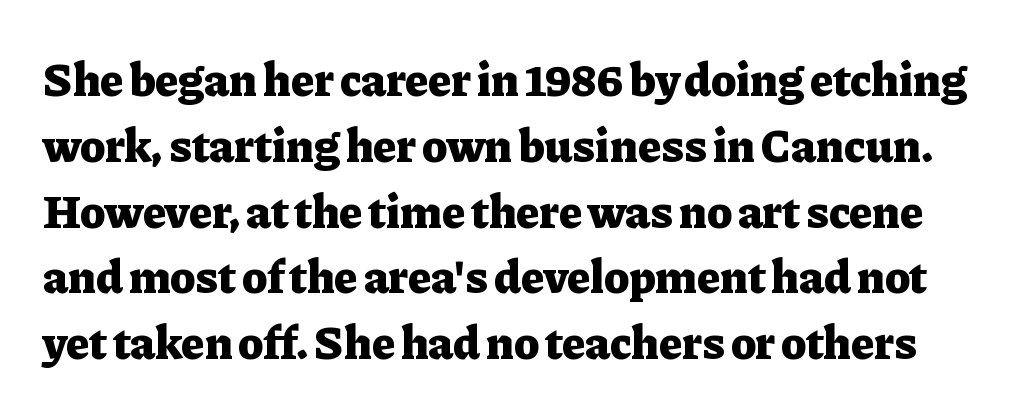
{"serif": "yes", "italic": "no", "bold": "yes", "weight": "heavy", "width": "normal", "stroke_contrast": "low", "x_height": "medium", "monospaced": "no", "underline": "no", "line_spacing": "normal", "line_spacing_ratio": 1.4, "letter_spacing": "normal", "letter_spacing_em": 0.0, "glyph_px": 47}
